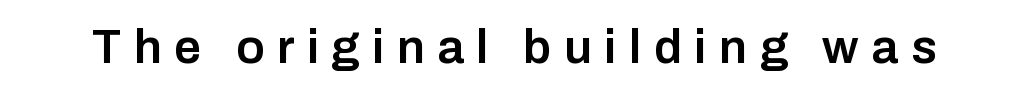
The image shows 48 px semibold sans-serif type, upright; set unusually wide letter spacing (+0.26 em), not underlined; low stroke contrast and a medium x-height.
